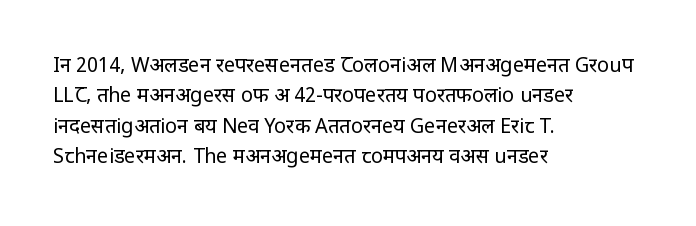
Q: Is the text bold? A: No.
Q: Is the text italic (slanted)? A: No, it is upright.
Q: Is the text underlined? A: No.
Q: How is the paragraph aligned? A: Left-aligned.
Q: Is the spacing between letters normal or unusually wide? A: Normal.
Q: Is the spacing between lines tight, normal or loose? A: Normal.
